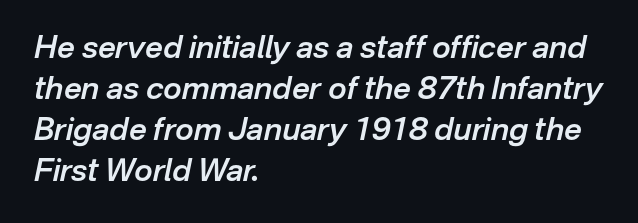
The image shows 31 px semibold type, italic (leaning right); set left-aligned, normal line spacing (1.32x), normal letter spacing, not underlined; low stroke contrast and a medium x-height.
